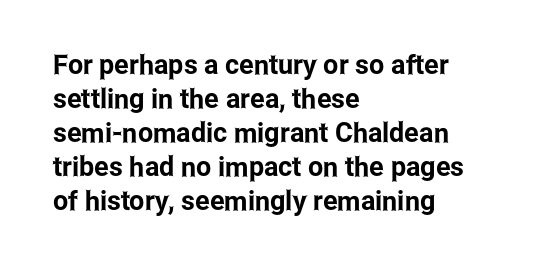
This sample uses plain, unmodified letter spacing. The setting favours the left margin, as ordinary paragraphs usually do. Does the lettering tilt? It doesn't — this is upright. Is there much room between lines? A standard amount, neither cramped nor airy.
